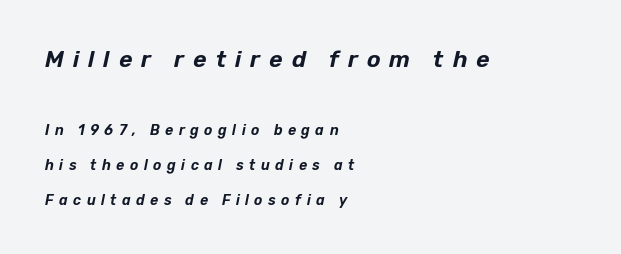
Q: Is the text italic (slanted)? A: Yes, it leans right by about 12 degrees.
Q: Is the text underlined? A: No.
Q: How is the paragraph aligned? A: Left-aligned.
Q: Is the spacing between letters normal or unusually wide? A: Unusually wide.
Q: Is the spacing between lines tight, normal or loose? A: Loose.
Q: Which block of text is set in a larger size, the first (top) or the second (bottom)? A: The first (top) one.
